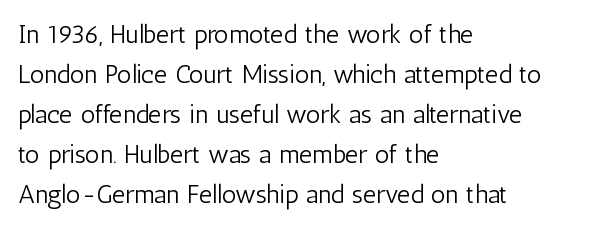
The image shows 26 px text type, upright; set left-aligned, normal line spacing (1.54x), normal letter spacing, not underlined.
